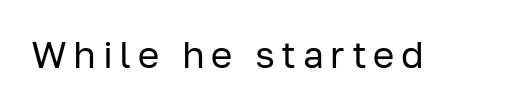
Q: Is the text bold? A: No.
Q: Is the text italic (slanted)? A: No, it is upright.
Q: Is the typeface a serif or a sans-serif typeface? A: Sans-serif.
Q: Is the text underlined? A: No.
Q: Width (condensed, normal, or wide)? A: Normal.
Q: Stroke contrast? A: Low.
Q: x-height? A: Medium.
Q: Monospaced? A: No.
